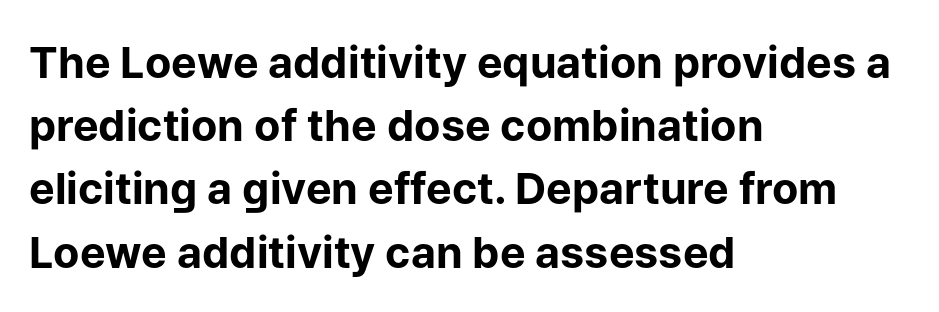
Q: Is the text bold? A: Yes.
Q: Is the text italic (slanted)? A: No, it is upright.
Q: Is the typeface a serif or a sans-serif typeface? A: Sans-serif.
Q: Is the text underlined? A: No.
Q: How is the paragraph aligned? A: Left-aligned.
Q: Is the spacing between letters normal or unusually wide? A: Normal.
Q: Is the spacing between lines tight, normal or loose? A: Normal.
Q: Width (condensed, normal, or wide)? A: Normal.
Q: Stroke contrast? A: Low.
Q: x-height? A: Medium.
Q: Monospaced? A: No.
